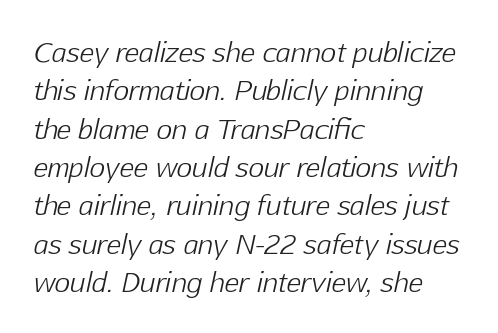
Q: Is the text bold? A: No.
Q: Is the text italic (slanted)? A: Yes, it leans right by about 12 degrees.
Q: Is the text underlined? A: No.
Q: How is the paragraph aligned? A: Left-aligned.
Q: Is the spacing between letters normal or unusually wide? A: Normal.
Q: Is the spacing between lines tight, normal or loose? A: Normal.
